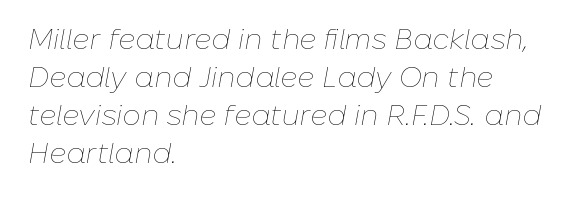
{"italic": "yes", "lean": "right", "slant_degrees": 10, "bold": "no", "weight": "thin", "width": "normal", "stroke_contrast": "low", "x_height": "medium", "monospaced": "no", "underline": "no", "align": "left", "line_spacing": "normal", "line_spacing_ratio": 1.31, "letter_spacing": "normal", "letter_spacing_em": 0.0, "glyph_px": 29}
